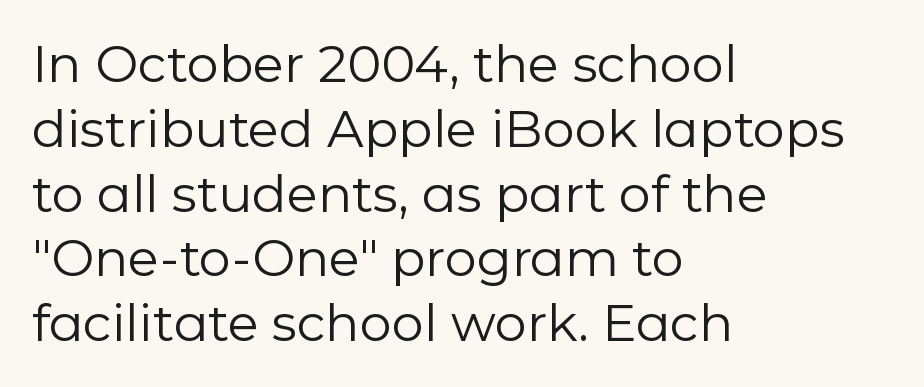
The rag falls on the right side of this text block. Heaviness? Minimal to ordinary, like unemphasized prose. This sample has the flowing, uneven cadence of proportional lettering. The string is rendered with underlining switched off. The designer left line spacing at the default. Italic: no, the glyphs are upright roman.
